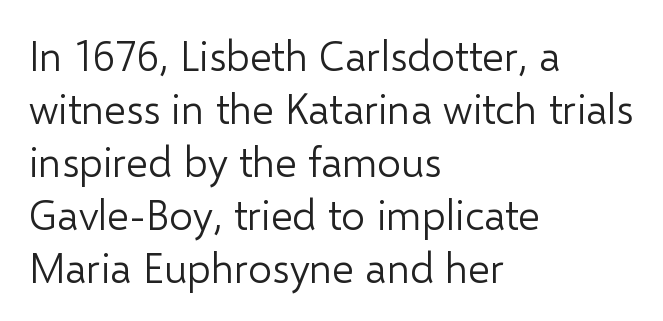
Q: Is the text bold? A: No.
Q: Is the text italic (slanted)? A: No, it is upright.
Q: Is the typeface a serif or a sans-serif typeface? A: Sans-serif.
Q: Is the text underlined? A: No.
Q: How is the paragraph aligned? A: Left-aligned.
Q: Is the spacing between letters normal or unusually wide? A: Normal.
Q: Is the spacing between lines tight, normal or loose? A: Normal.
Q: Width (condensed, normal, or wide)? A: Normal.
Q: Stroke contrast? A: Low.
Q: x-height? A: Medium.
Q: Monospaced? A: No.
